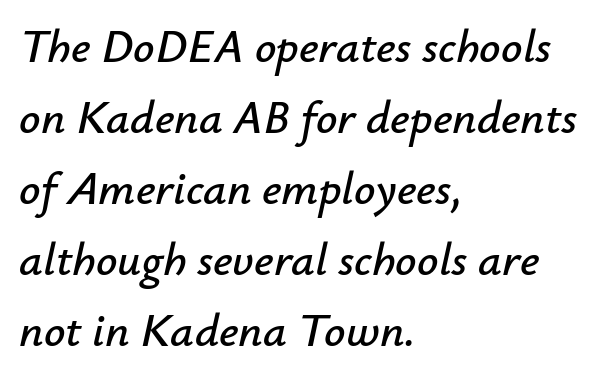
{"italic": "yes", "lean": "right", "slant_degrees": 12, "width": "normal", "stroke_contrast": "low", "x_height": "small", "monospaced": "no", "underline": "no", "align": "left", "line_spacing": "normal", "line_spacing_ratio": 1.51, "letter_spacing": "normal", "letter_spacing_em": 0.0, "glyph_px": 47}
